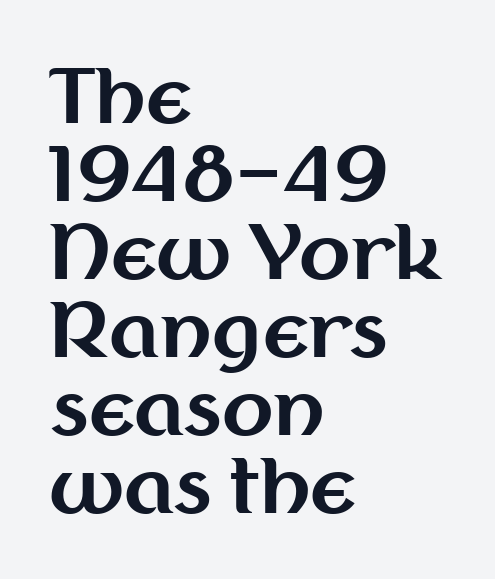
Q: Is the text bold? A: Yes.
Q: Is the text italic (slanted)? A: No, it is upright.
Q: Is the typeface a serif or a sans-serif typeface? A: Sans-serif.
Q: Is the text underlined? A: No.
Q: How is the paragraph aligned? A: Left-aligned.
Q: Is the spacing between letters normal or unusually wide? A: Normal.
Q: Is the spacing between lines tight, normal or loose? A: Tight.
Q: Width (condensed, normal, or wide)? A: Normal.
Q: Stroke contrast? A: Medium.
Q: x-height? A: Medium.
Q: Monospaced? A: No.
